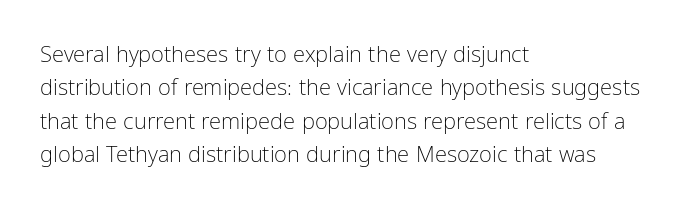
{"italic": "no", "bold": "no", "underline": "no", "align": "left", "line_spacing": "normal", "line_spacing_ratio": 1.52, "letter_spacing": "normal", "letter_spacing_em": 0.0, "glyph_px": 22}
